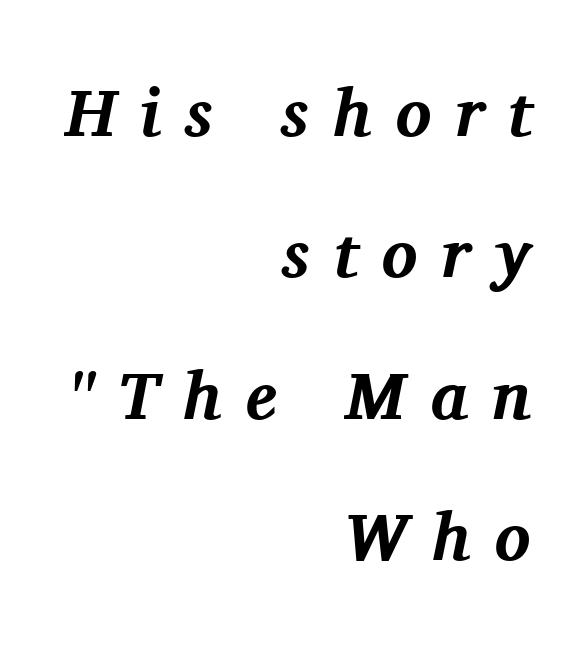
Q: Is the text bold? A: Yes.
Q: Is the text italic (slanted)? A: Yes, it leans right by about 11 degrees.
Q: Is the typeface a serif or a sans-serif typeface? A: Serif.
Q: Is the text underlined? A: No.
Q: How is the paragraph aligned? A: Right-aligned.
Q: Is the spacing between letters normal or unusually wide? A: Unusually wide.
Q: Is the spacing between lines tight, normal or loose? A: Loose.
Q: Width (condensed, normal, or wide)? A: Normal.
Q: Stroke contrast? A: Medium.
Q: x-height? A: Medium.
Q: Monospaced? A: No.
